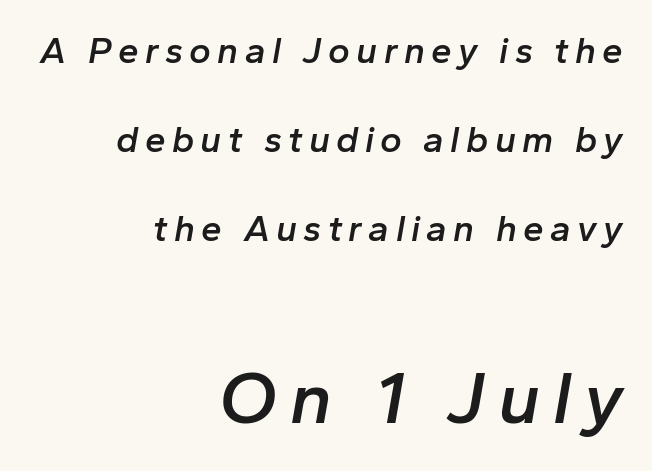
The lines in this sample share a right terminus and differ only in where they begin. Size hierarchy here favors the trailing block over the leading one. Note the varied advance widths — an 'i' is clearly narrower than an 'm'. Only glyphs here, with clear space below each row. Semibold letterforms, between regular and bold. The lettering tilts uniformly, giving the passage an italic look.
